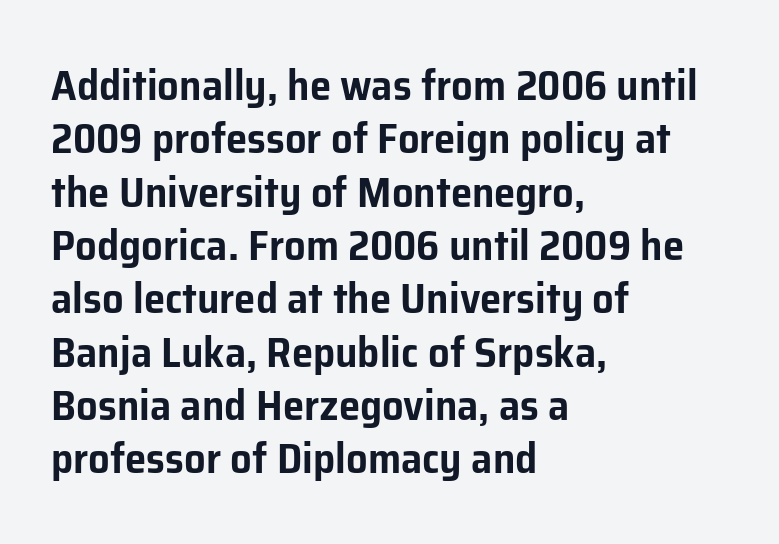
The specimen omits any rule beneath the text block's lines. Compared with a centered layout, this one pins lines to the left instead. No extra tracking has been applied to these lines. In terms of posture, this sample is upright. Is this a fixed-width face? No — the glyphs have proportional, varying widths. The characters display no serif detailing; their extremities are plain.
